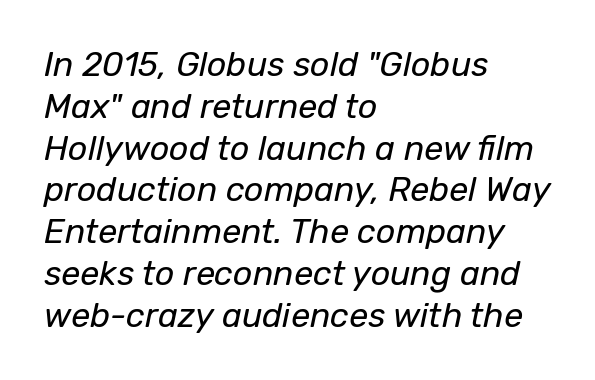
{"italic": "yes", "lean": "right", "slant_degrees": 12, "bold": "no", "weight": "regular", "width": "normal", "stroke_contrast": "low", "x_height": "medium", "monospaced": "no", "underline": "no", "align": "left", "line_spacing_ratio": 1.23, "letter_spacing": "normal", "letter_spacing_em": 0.0, "glyph_px": 34}
